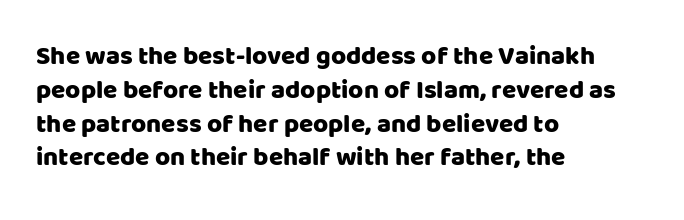
Q: Is the text italic (slanted)? A: No, it is upright.
Q: Is the text underlined? A: No.
Q: How is the paragraph aligned? A: Left-aligned.
Q: Is the spacing between letters normal or unusually wide? A: Normal.
Q: Is the spacing between lines tight, normal or loose? A: Normal.
